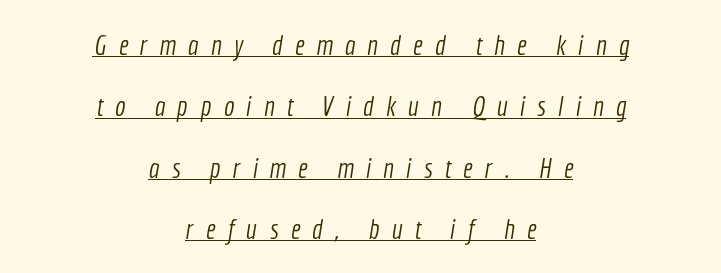
{"serif": "no", "bold": "no", "weight": "light", "width": "condensed", "x_height": "medium", "monospaced": "no", "underline": "yes", "align": "center", "line_spacing": "loose", "line_spacing_ratio": 2.19, "letter_spacing": "wide", "letter_spacing_em": 0.43, "glyph_px": 28}
